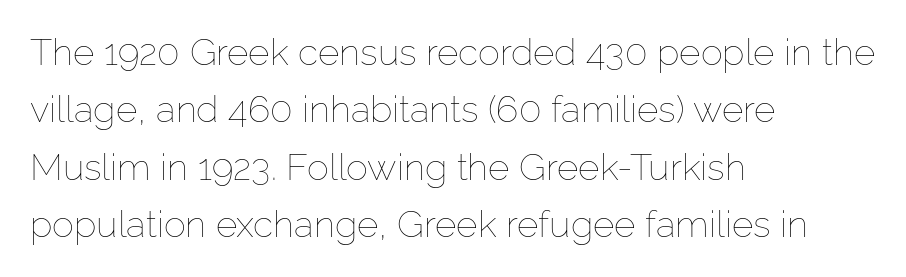
Q: Is the text bold? A: No.
Q: Is the text italic (slanted)? A: No, it is upright.
Q: Is the text underlined? A: No.
Q: How is the paragraph aligned? A: Left-aligned.
Q: Is the spacing between letters normal or unusually wide? A: Normal.
Q: Is the spacing between lines tight, normal or loose? A: Normal.
Q: Width (condensed, normal, or wide)? A: Normal.
Q: Stroke contrast? A: Low.
Q: x-height? A: Medium.
Q: Monospaced? A: No.
